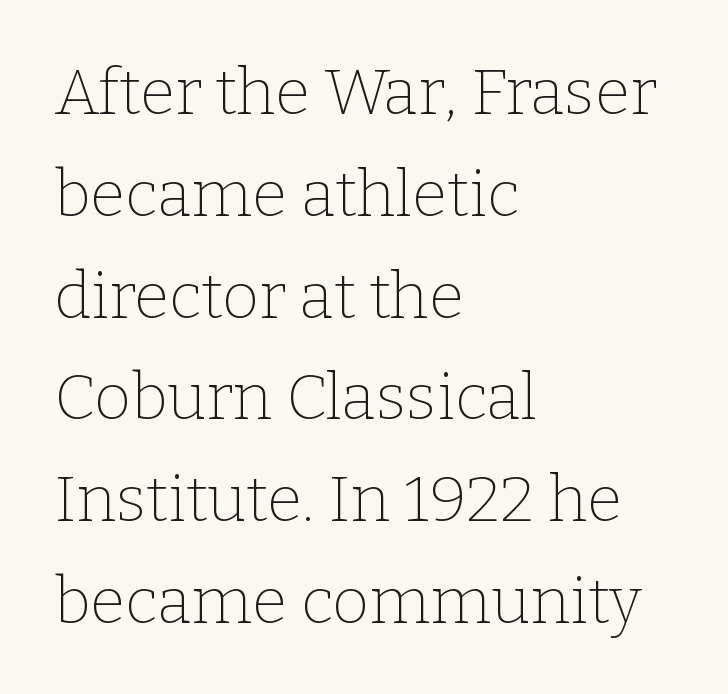
Q: Is the text bold? A: No.
Q: Is the text italic (slanted)? A: No, it is upright.
Q: Is the typeface a serif or a sans-serif typeface? A: Serif.
Q: Is the text underlined? A: No.
Q: How is the paragraph aligned? A: Left-aligned.
Q: Is the spacing between letters normal or unusually wide? A: Normal.
Q: Is the spacing between lines tight, normal or loose? A: Normal.
Q: Width (condensed, normal, or wide)? A: Normal.
Q: Stroke contrast? A: Low.
Q: x-height? A: Medium.
Q: Monospaced? A: No.
